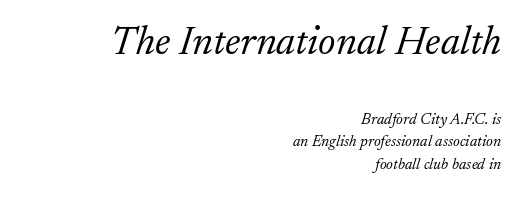
The image shows 41 px light serif type, italic (leaning right); set right-aligned, normal line spacing (1.38x), normal letter spacing, not underlined; the first (top) block is 2.56x larger; low stroke contrast and a small x-height.
